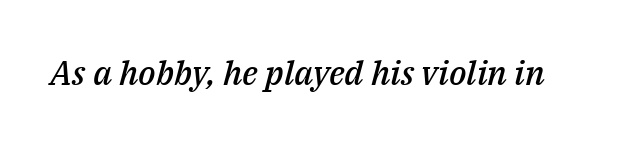
Semibold letterforms, between regular and bold. This sample has the flowing, uneven cadence of proportional lettering. No extra tracking has been applied to these lines. No word sits above an underline. This sample uses an oblique cut, with every glyph tilted off the vertical.
